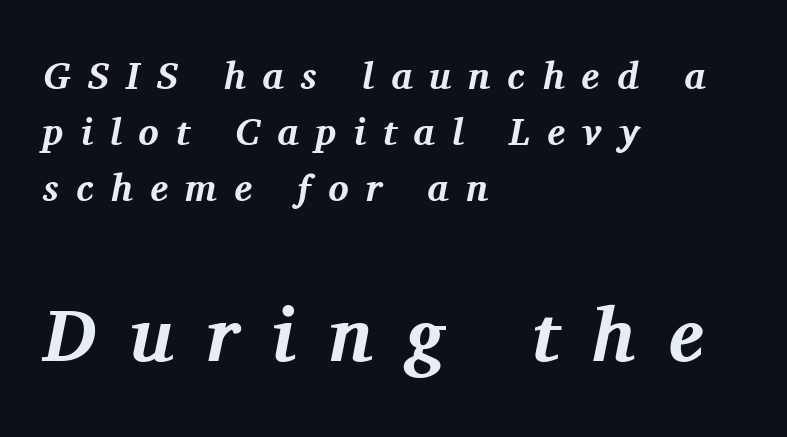
The image shows 75 px bold serif type, italic (leaning right); set left-aligned, normal line spacing (1.47x), unusually wide letter spacing (+0.45 em), not underlined; the second (bottom) block is 1.97x larger; medium stroke contrast and a medium x-height.
